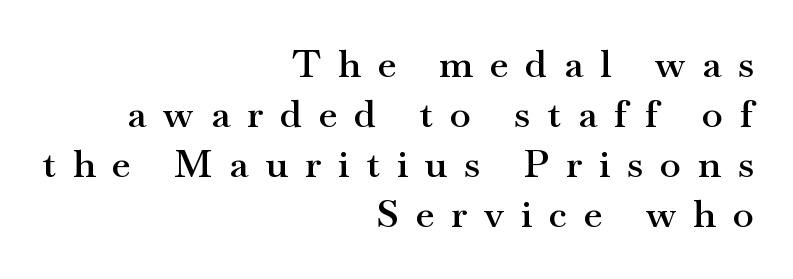
The image shows 38 px semibold, wide serif type, upright; set right-aligned, normal line spacing (1.32x), unusually wide letter spacing (+0.45 em), not underlined; medium stroke contrast and a small x-height.
